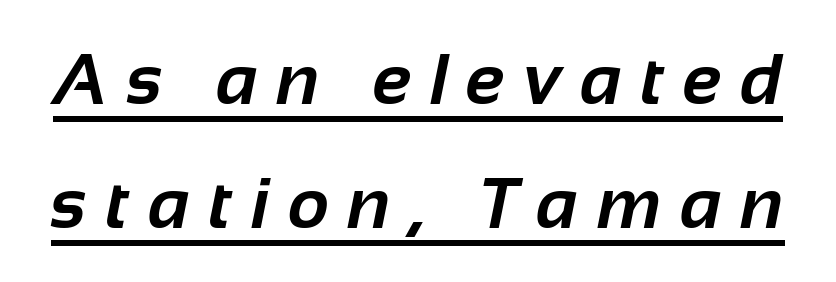
{"serif": "no", "bold": "yes", "weight": "bold", "width": "normal", "stroke_contrast": "low", "x_height": "medium", "monospaced": "no", "underline": "yes", "line_spacing_ratio": 1.72, "letter_spacing": "wide", "letter_spacing_em": 0.26, "glyph_px": 72}
